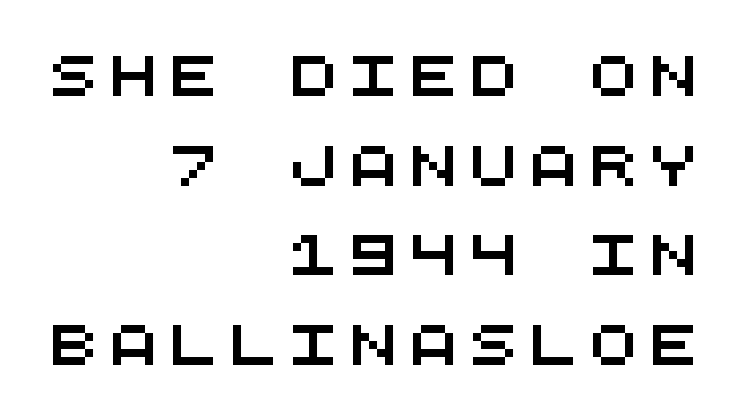
Q: Is the typeface a serif or a sans-serif typeface? A: Sans-serif.
Q: Is the text underlined? A: No.
Q: How is the paragraph aligned? A: Right-aligned.
Q: Is the spacing between letters normal or unusually wide? A: Unusually wide.
Q: Is the spacing between lines tight, normal or loose? A: Loose.
Q: Width (condensed, normal, or wide)? A: Wide.
Q: Stroke contrast? A: Medium.
Q: x-height? A: Large.
Q: Monospaced? A: Yes.
